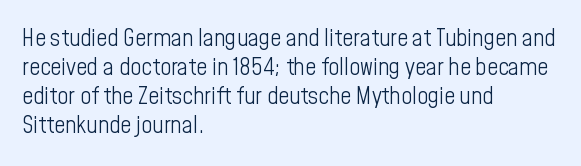
{"italic": "no", "bold": "no", "underline": "no", "align": "left", "line_spacing_ratio": 1.21, "letter_spacing": "normal", "letter_spacing_em": 0.0, "glyph_px": 24}
